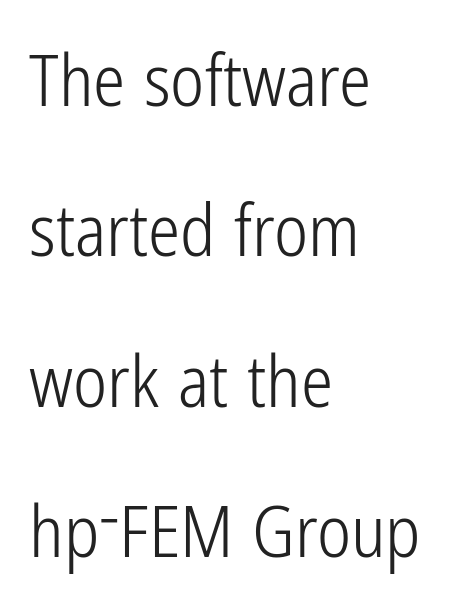
Glyph-to-glyph distance matches everyday printed text. Characters remain perfectly vertical along every line. The face looks like a standard text weight, possibly lighter. Is this a fixed-width face? No — the glyphs have proportional, varying widths. Nobody drew a line under any word here.
